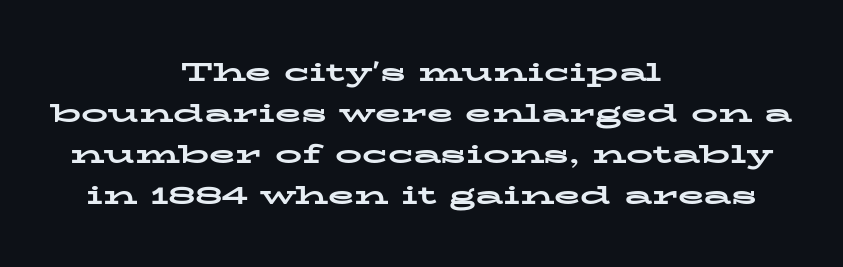
{"italic": "no", "bold": "yes", "underline": "no", "align": "center", "line_spacing": "normal", "line_spacing_ratio": 1.52, "letter_spacing": "normal", "letter_spacing_em": 0.0, "glyph_px": 27}
